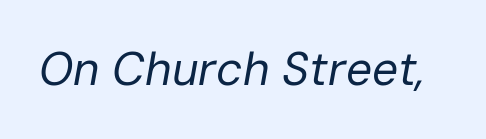
The typography opts for an oblique posture over an upright one. No chunkiness to these letters — they're not bold. A typesetter would call this zero additional tracking. A typesetter would call this proportional, since set widths differ per character. Honestly, there is no underline to notice here at all.
